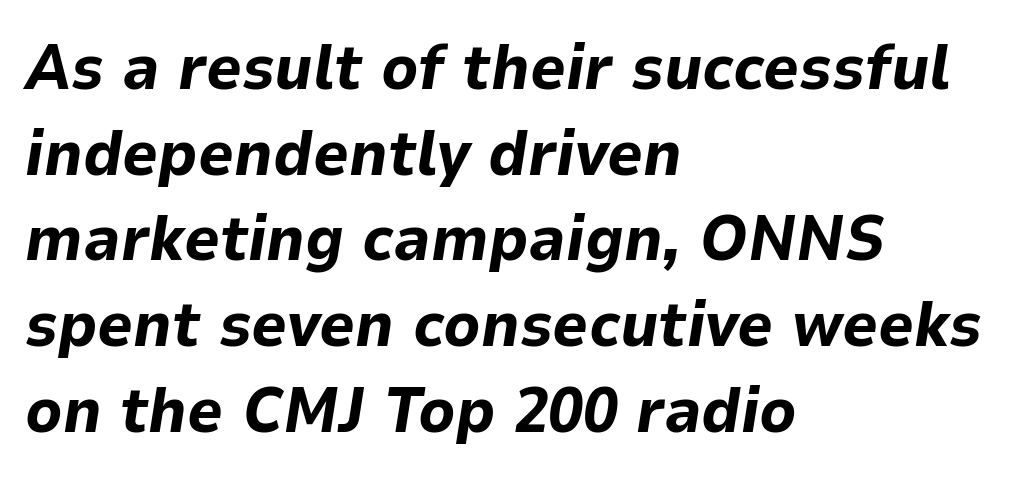
{"italic": "yes", "lean": "right", "slant_degrees": 9, "bold": "yes", "weight": "bold", "width": "normal", "stroke_contrast": "low", "x_height": "medium", "monospaced": "no", "underline": "no", "align": "left", "line_spacing": "normal", "line_spacing_ratio": 1.36, "letter_spacing": "normal", "letter_spacing_em": 0.0, "glyph_px": 63}
